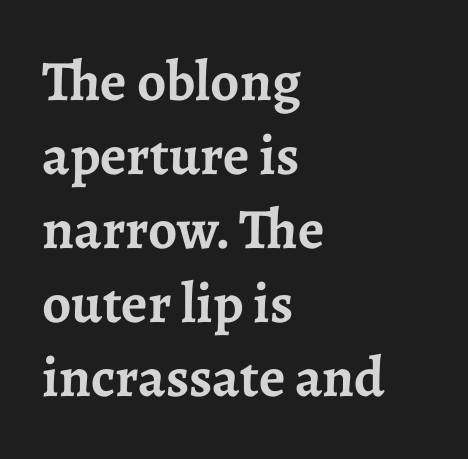
Q: Is the text bold? A: Yes.
Q: Is the text italic (slanted)? A: No, it is upright.
Q: Is the typeface a serif or a sans-serif typeface? A: Serif.
Q: Is the text underlined? A: No.
Q: How is the paragraph aligned? A: Left-aligned.
Q: Is the spacing between letters normal or unusually wide? A: Normal.
Q: Is the spacing between lines tight, normal or loose? A: Normal.
Q: Width (condensed, normal, or wide)? A: Normal.
Q: Stroke contrast? A: Low.
Q: x-height? A: Medium.
Q: Monospaced? A: No.
